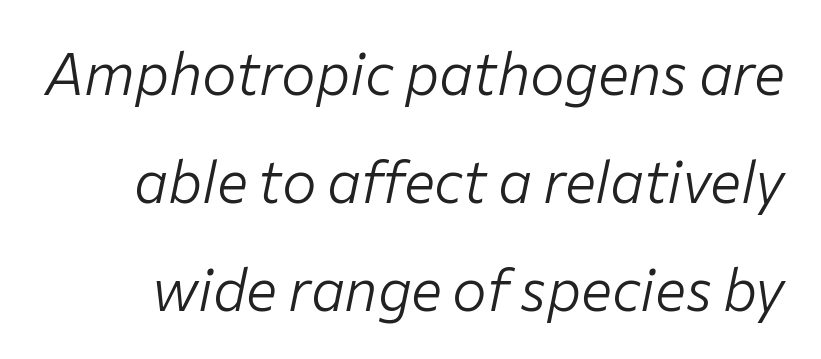
Q: Is the text bold? A: No.
Q: Is the text italic (slanted)? A: Yes, it leans right by about 12 degrees.
Q: Is the text underlined? A: No.
Q: Is the spacing between letters normal or unusually wide? A: Normal.
Q: Width (condensed, normal, or wide)? A: Normal.
Q: Stroke contrast? A: Low.
Q: x-height? A: Medium.
Q: Monospaced? A: No.
